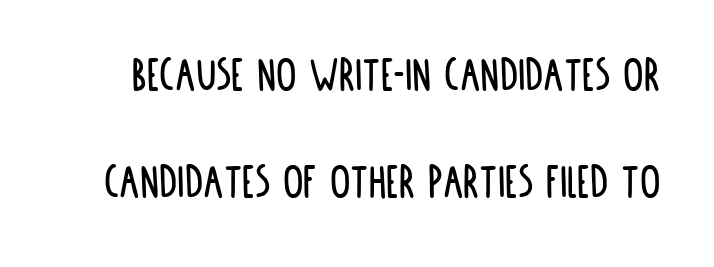
The image shows 51 px condensed sans-serif type, upright; set loose line spacing (2.09x), normal letter spacing, not underlined; low stroke contrast and a large x-height.
